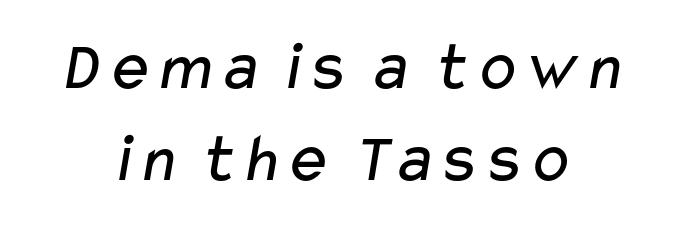
Leading: standard. Nobody touched the tracking dial on this one. Plain, unruled lines of type. Horizontally, the lines are justified to the midpoint only. Vertical stems look standard width or narrower in stroke.
